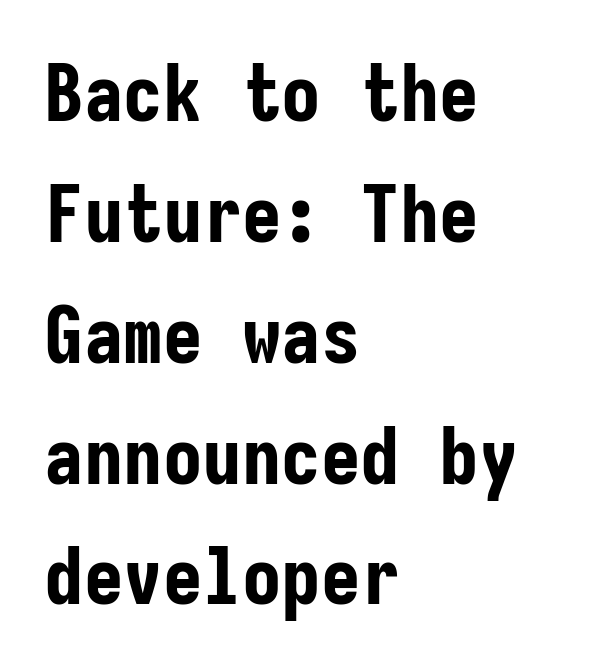
This sample keeps an unexceptional amount of space between lines. Clear beneath every line of the passage. The type family on display is of the sans-serif kind. Every stem runs plumb, perpendicular to the baseline.
